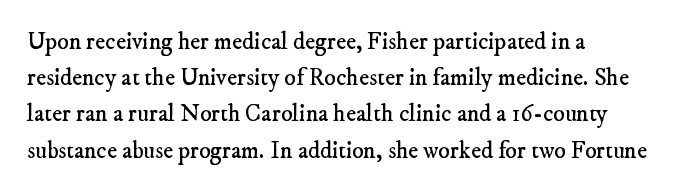
The foot of each line stays bare and open. Between one letter and the next there's only the usual sliver of space. The paragraph shown leans on its left margin. Whoever set this chose a conventional vertical rhythm. The strokes are not fattened; the text isn't bold.
